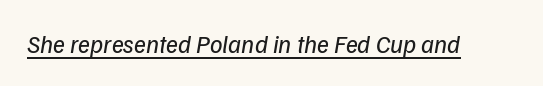
The image shows 25 px text type, italic (leaning right); set normal letter spacing, underlined.
